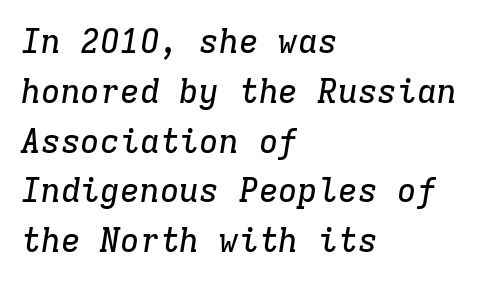
{"serif": "yes", "italic": "yes", "lean": "right", "slant_degrees": 9, "width": "normal", "stroke_contrast": "low", "x_height": "medium", "monospaced": "yes", "underline": "no", "align": "left", "line_spacing": "normal", "line_spacing_ratio": 1.51, "letter_spacing": "normal", "letter_spacing_em": 0.0, "glyph_px": 33}
